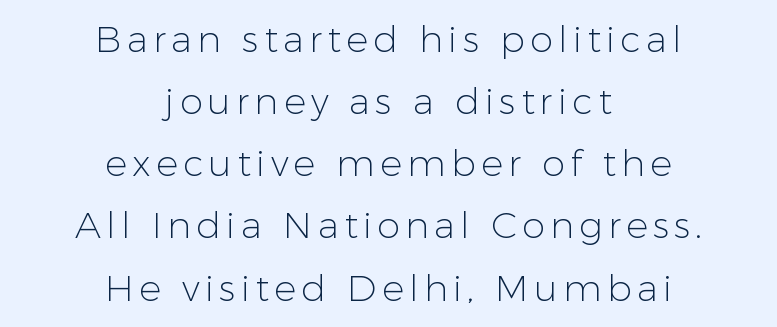
The image shows 37 px light sans-serif type, upright; set centered, normal line spacing (1.68x), not underlined; low stroke contrast and a medium x-height.
